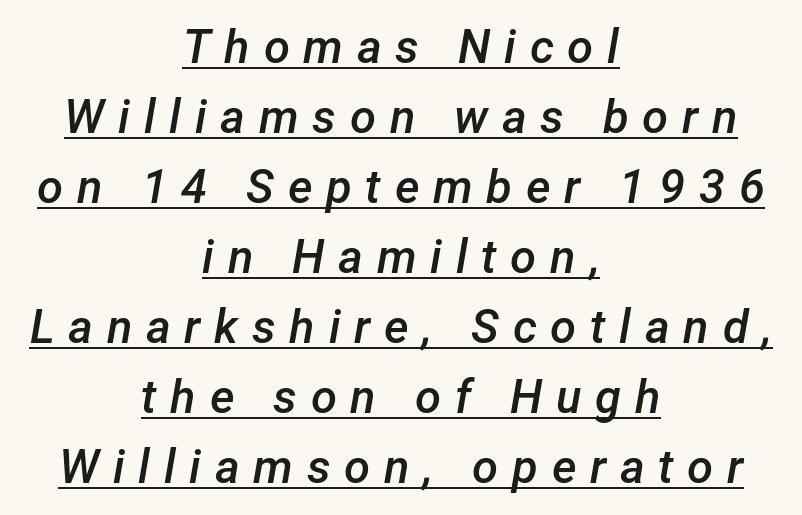
Q: Is the text bold? A: Semi-bold.
Q: Is the text italic (slanted)? A: Yes, it leans right by about 12 degrees.
Q: Is the text underlined? A: Yes.
Q: How is the paragraph aligned? A: Centered.
Q: Is the spacing between letters normal or unusually wide? A: Unusually wide.
Q: Is the spacing between lines tight, normal or loose? A: Normal.
Q: Width (condensed, normal, or wide)? A: Normal.
Q: Stroke contrast? A: Low.
Q: x-height? A: Medium.
Q: Monospaced? A: No.
